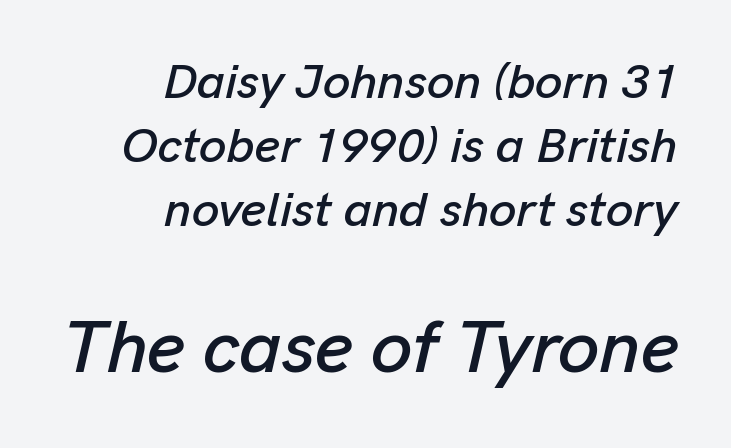
{"italic": "yes", "lean": "right", "slant_degrees": 13, "width": "normal", "stroke_contrast": "low", "x_height": "medium", "monospaced": "no", "underline": "no", "align": "right", "line_spacing": "normal", "line_spacing_ratio": 1.31, "letter_spacing": "normal", "letter_spacing_em": 0.0, "larger_block": "second", "size_ratio": 1.51, "glyph_px": 74}
